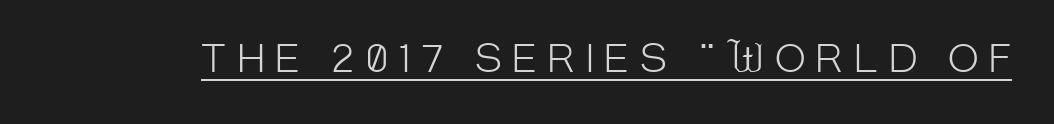
The image shows 37 px light, condensed sans-serif type, upright; set unusually wide letter spacing (+0.31 em), underlined; low stroke contrast and a large x-height.
